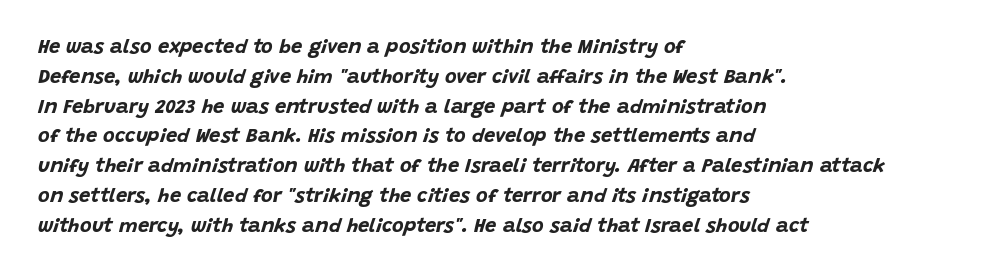
{"italic": "yes", "lean": "right", "slant_degrees": 15, "bold": "yes", "underline": "no", "align": "left", "line_spacing": "normal", "line_spacing_ratio": 1.49, "letter_spacing": "normal", "letter_spacing_em": 0.0, "glyph_px": 20}
